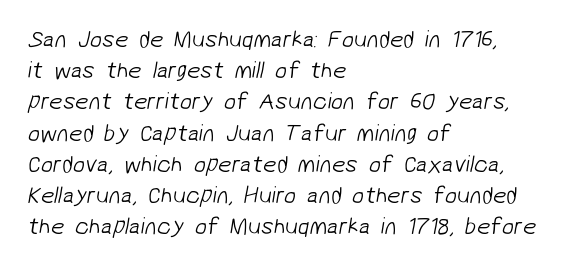
{"bold": "no", "underline": "no", "align": "left", "line_spacing": "normal", "line_spacing_ratio": 1.3, "letter_spacing": "normal", "letter_spacing_em": 0.0, "glyph_px": 24}
